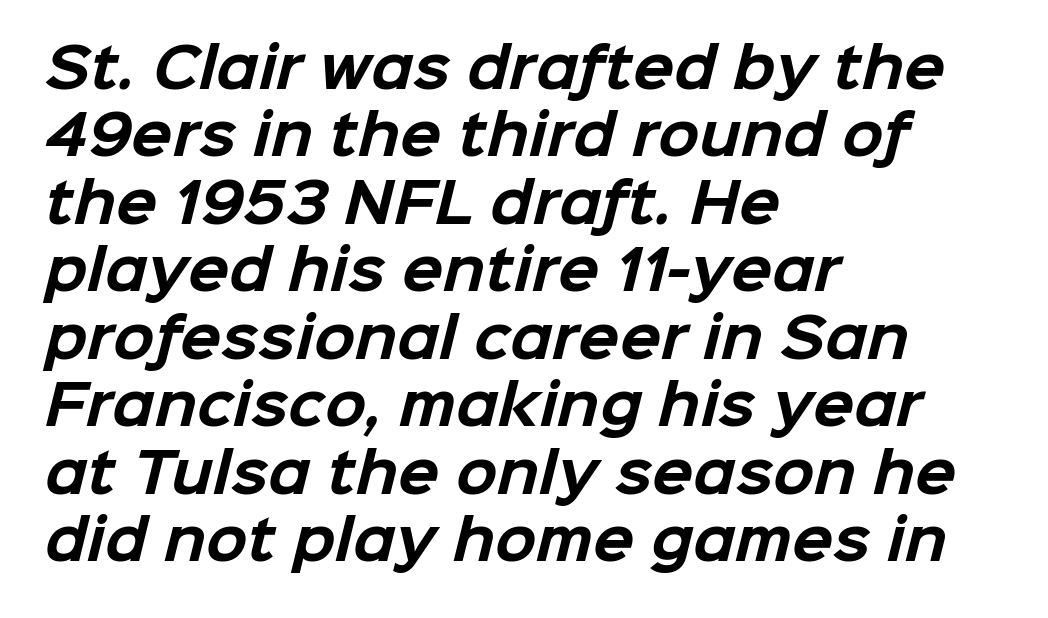
Looks like regular typesetting: each glyph gets only the width it needs. Where is the straight margin? On the left. The string is rendered with underlining switched off. How would I describe the line gaps? Plain and ordinary. Nothing unusual about the tracking: characters are spaced as the font intends. Its strokes are broad and dark, the hallmark of bold type.
